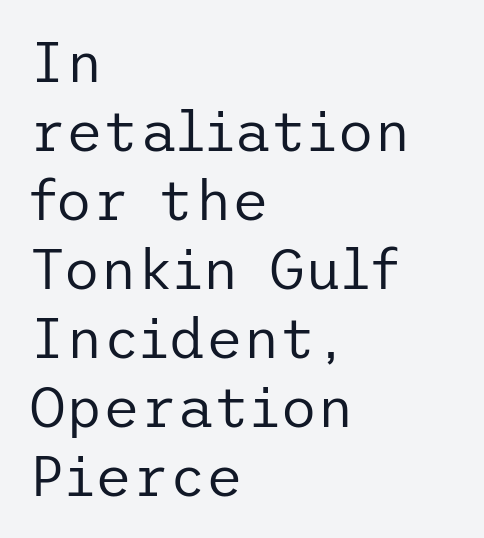
Q: Is the text bold? A: No.
Q: Is the text italic (slanted)? A: No, it is upright.
Q: Is the typeface a serif or a sans-serif typeface? A: Sans-serif.
Q: Is the text underlined? A: No.
Q: How is the paragraph aligned? A: Left-aligned.
Q: Is the spacing between letters normal or unusually wide? A: Normal.
Q: Width (condensed, normal, or wide)? A: Normal.
Q: Stroke contrast? A: Low.
Q: x-height? A: Medium.
